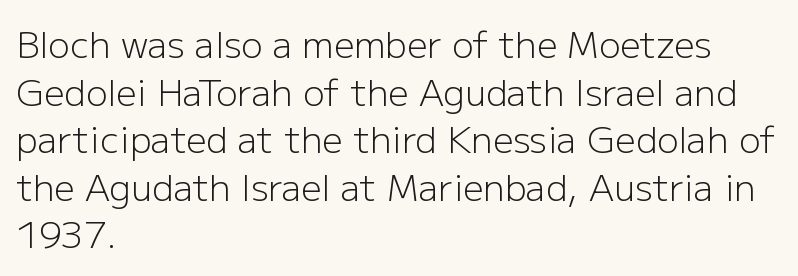
{"serif": "no", "italic": "no", "bold": "no", "weight": "light", "width": "normal", "stroke_contrast": "low", "x_height": "medium", "monospaced": "no", "underline": "no", "align": "left", "line_spacing": "normal", "line_spacing_ratio": 1.32, "letter_spacing": "normal", "letter_spacing_em": 0.0, "glyph_px": 36}
